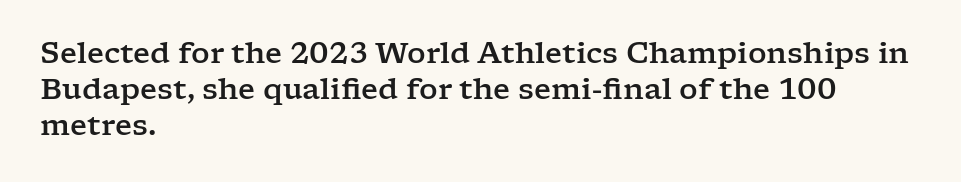
The image shows 29 px wide serif type, upright; set left-aligned, line spacing 1.24x, normal letter spacing, not underlined; low stroke contrast and a medium x-height.
